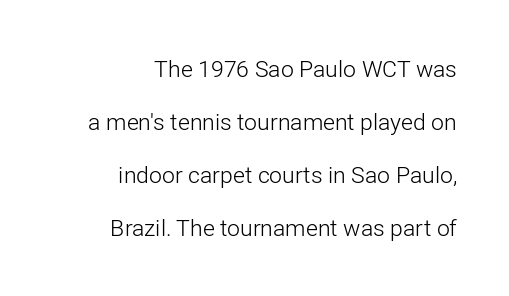
{"italic": "no", "bold": "no", "underline": "no", "align": "right", "line_spacing": "loose", "line_spacing_ratio": 2.31, "letter_spacing": "normal", "letter_spacing_em": 0.0, "glyph_px": 23}
